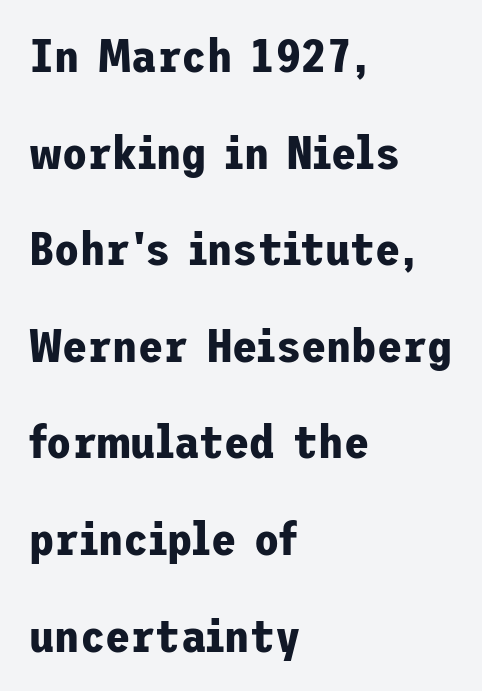
The image shows 46 px bold sans-serif type, upright; set left-aligned, loose line spacing (2.1x), normal letter spacing, not underlined; low stroke contrast and a medium x-height.
